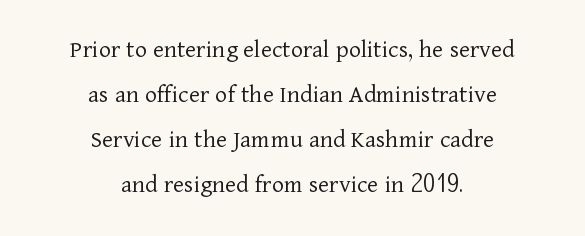
Q: Is the text bold? A: No.
Q: Is the text italic (slanted)? A: No, it is upright.
Q: Is the text underlined? A: No.
Q: How is the paragraph aligned? A: Centered.
Q: Is the spacing between letters normal or unusually wide? A: Normal.
